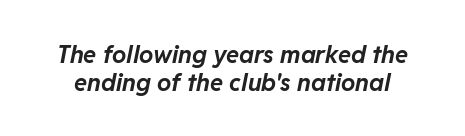
The face used here is rendered with its standard letterfit. An italicized treatment has been applied to the whole sample. Weight check: bold — yes, fully. Only glyphs here, with clear space below each row.
